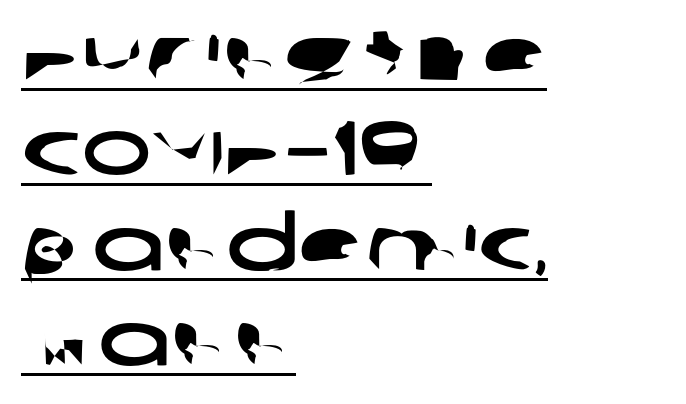
Q: Is the typeface a serif or a sans-serif typeface? A: Sans-serif.
Q: Is the text underlined? A: Yes.
Q: How is the paragraph aligned? A: Left-aligned.
Q: Is the spacing between letters normal or unusually wide? A: Normal.
Q: Is the spacing between lines tight, normal or loose? A: Normal.
Q: Width (condensed, normal, or wide)? A: Wide.
Q: Stroke contrast? A: Low.
Q: x-height? A: Large.
Q: Monospaced? A: No.
